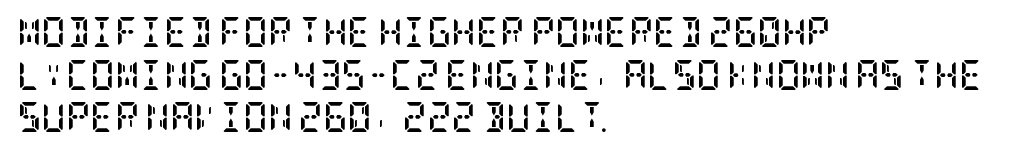
A serif font was chosen for this passage. The lines are quadded left. Italic: no, the glyphs are upright roman. Strong, thick strokes mark this as bold type. Each word holds together tightly as a unit, with standard inter-letter gaps. This block has exactly the height ordinary leading produces.
